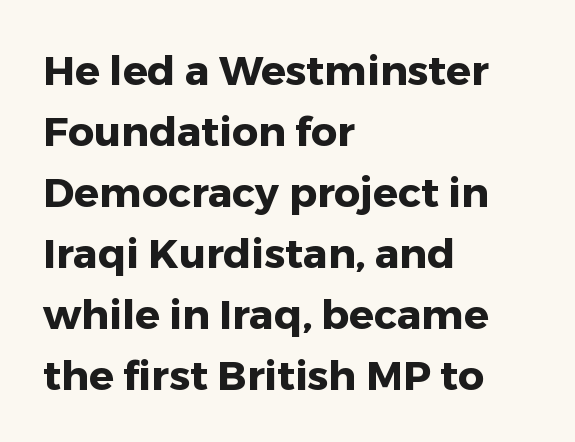
The image shows 41 px heavy sans-serif type, upright; set left-aligned, normal line spacing (1.49x), normal letter spacing, not underlined; low stroke contrast and a medium x-height.
